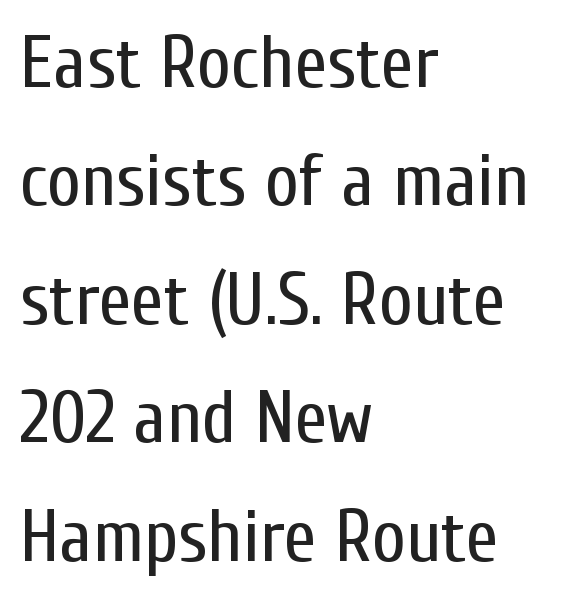
The image shows 74 px regular-weight, condensed sans-serif type, upright; set left-aligned, normal line spacing (1.6x), normal letter spacing, not underlined; low stroke contrast and a medium x-height.
